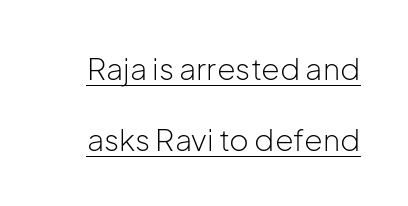
In terms of letterspacing, this is plain default setting. The glyphs in this specimen are sans serif. A great deal of white space separates one row of letters from the next. If you drew a line through each stem, it would be perfectly vertical.
